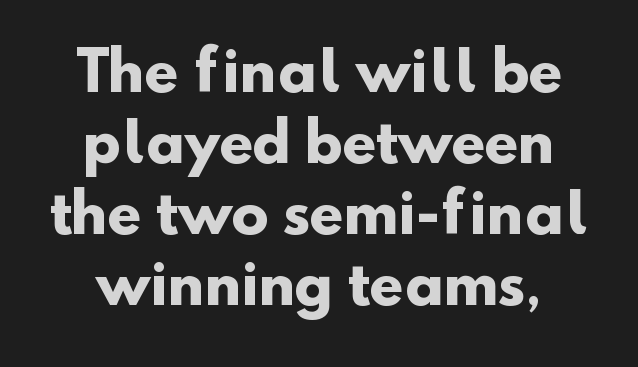
The image shows 55 px heavy sans-serif type; set normal line spacing (1.29x), normal letter spacing, not underlined; low stroke contrast and a small x-height.
